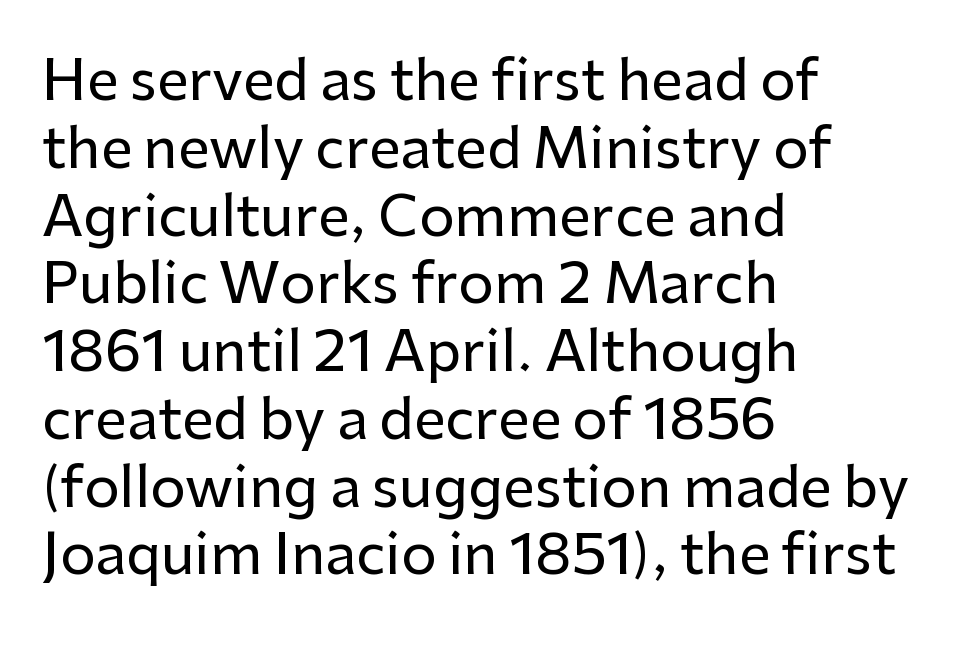
Q: Is the text italic (slanted)? A: No, it is upright.
Q: Is the typeface a serif or a sans-serif typeface? A: Sans-serif.
Q: Is the text underlined? A: No.
Q: How is the paragraph aligned? A: Left-aligned.
Q: Is the spacing between letters normal or unusually wide? A: Normal.
Q: Width (condensed, normal, or wide)? A: Normal.
Q: Stroke contrast? A: Low.
Q: x-height? A: Medium.
Q: Monospaced? A: No.
